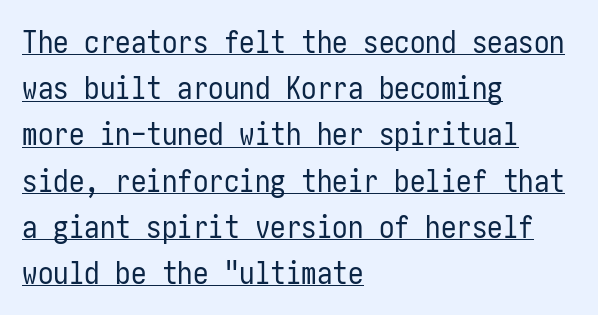
Q: Is the text bold? A: No.
Q: Is the text italic (slanted)? A: No, it is upright.
Q: Is the typeface a serif or a sans-serif typeface? A: Sans-serif.
Q: Is the text underlined? A: Yes.
Q: How is the paragraph aligned? A: Left-aligned.
Q: Is the spacing between letters normal or unusually wide? A: Normal.
Q: Is the spacing between lines tight, normal or loose? A: Normal.
Q: Width (condensed, normal, or wide)? A: Condensed.
Q: Stroke contrast? A: Low.
Q: x-height? A: Medium.
